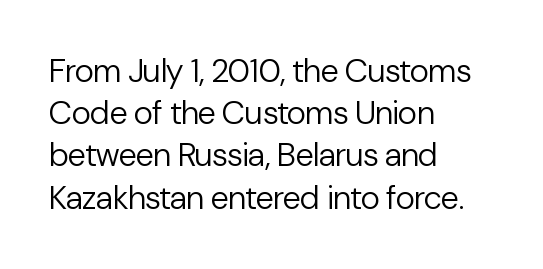
{"serif": "no", "italic": "no", "bold": "no", "weight": "regular", "width": "normal", "stroke_contrast": "low", "x_height": "medium", "monospaced": "no", "underline": "no", "align": "left", "line_spacing": "normal", "line_spacing_ratio": 1.28, "letter_spacing": "normal", "letter_spacing_em": 0.0, "glyph_px": 33}
